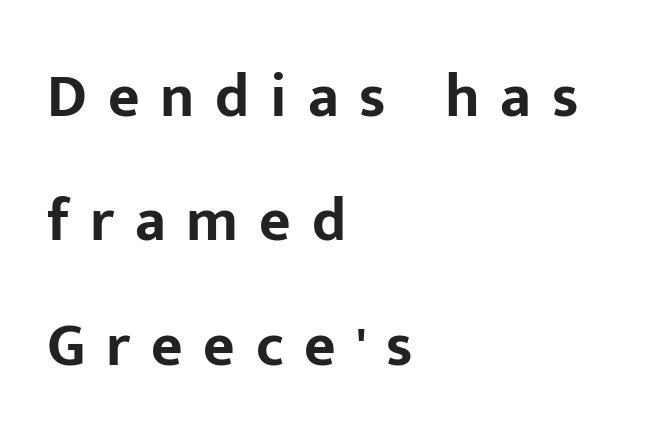
The image shows 61 px bold sans-serif type, upright; set left-aligned, loose line spacing (2.04x), unusually wide letter spacing (+0.34 em), not underlined; low stroke contrast and a medium x-height.
